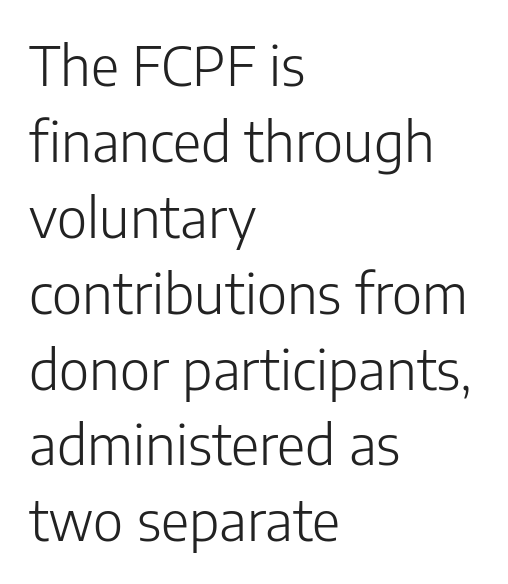
{"serif": "no", "italic": "no", "bold": "no", "weight": "light", "width": "normal", "stroke_contrast": "low", "x_height": "medium", "monospaced": "no", "underline": "no", "align": "left", "line_spacing": "normal", "line_spacing_ratio": 1.38, "letter_spacing": "normal", "letter_spacing_em": 0.0, "glyph_px": 55}
